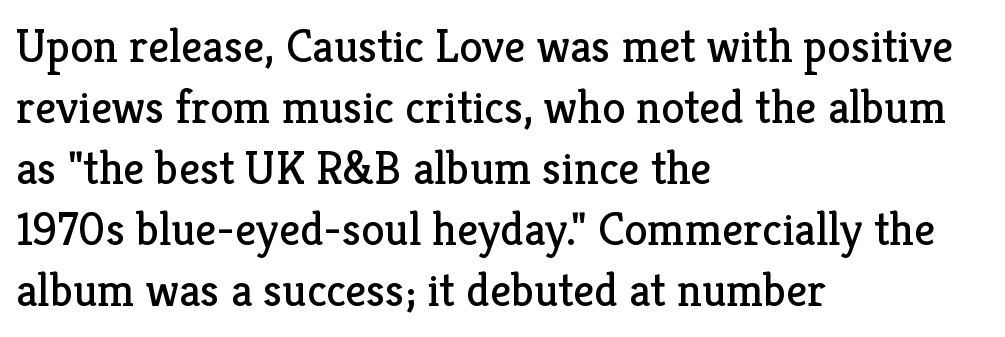
The image shows 47 px regular-weight serif type, upright; set left-aligned, normal line spacing (1.3x), normal letter spacing, not underlined; low stroke contrast and a medium x-height.
